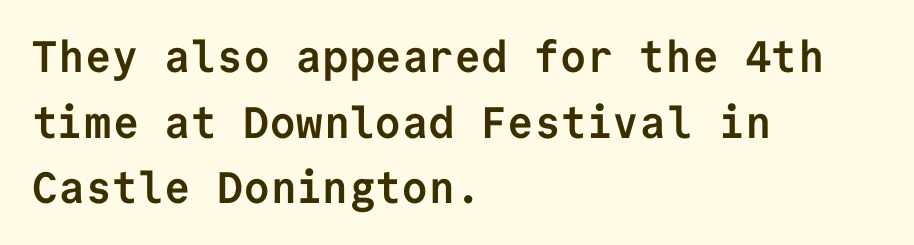
{"serif": "no", "italic": "no", "bold": "yes", "weight": "semibold", "width": "normal", "stroke_contrast": "low", "x_height": "medium", "monospaced": "yes", "underline": "no", "align": "left", "line_spacing": "normal", "line_spacing_ratio": 1.49, "letter_spacing": "normal", "letter_spacing_em": 0.0, "glyph_px": 44}
